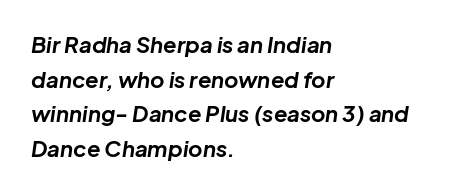
Successive baselines arrive at the customary interval. Each glyph is drawn with heavy, bold strokes. Nobody touched the tracking dial on this one. If you drew a line through each stem, it would be angled.
